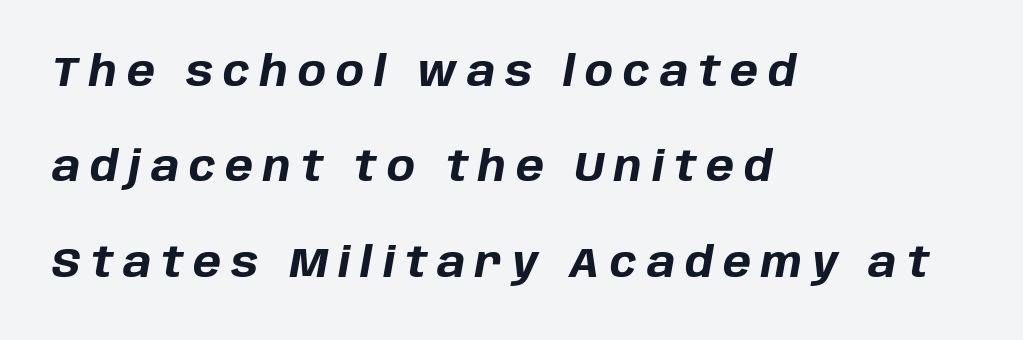
The image shows 42 px bold type, italic (leaning right); set left-aligned, loose line spacing (2.27x), unusually wide letter spacing (+0.24 em), not underlined; low stroke contrast and a large x-height.
